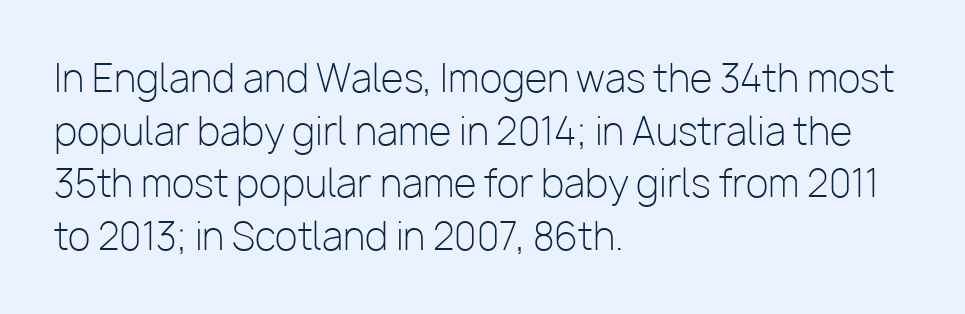
Q: Is the text bold? A: No.
Q: Is the text italic (slanted)? A: No, it is upright.
Q: Is the typeface a serif or a sans-serif typeface? A: Sans-serif.
Q: Is the text underlined? A: No.
Q: How is the paragraph aligned? A: Left-aligned.
Q: Is the spacing between letters normal or unusually wide? A: Normal.
Q: Is the spacing between lines tight, normal or loose? A: Normal.
Q: Width (condensed, normal, or wide)? A: Normal.
Q: Stroke contrast? A: Low.
Q: x-height? A: Medium.
Q: Monospaced? A: No.
